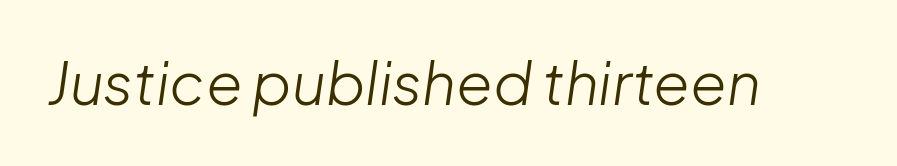
{"italic": "yes", "lean": "right", "slant_degrees": 8, "bold": "no", "weight": "light", "width": "normal", "stroke_contrast": "low", "x_height": "medium", "monospaced": "no", "underline": "no", "letter_spacing": "normal", "letter_spacing_em": 0.0, "glyph_px": 59}
